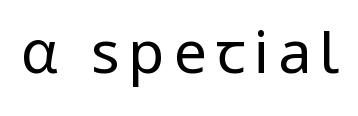
Q: Is the text bold? A: No.
Q: Is the text italic (slanted)? A: No, it is upright.
Q: Is the typeface a serif or a sans-serif typeface? A: Sans-serif.
Q: Is the text underlined? A: No.
Q: Width (condensed, normal, or wide)? A: Normal.
Q: Stroke contrast? A: Low.
Q: x-height? A: Medium.
Q: Monospaced? A: No.
